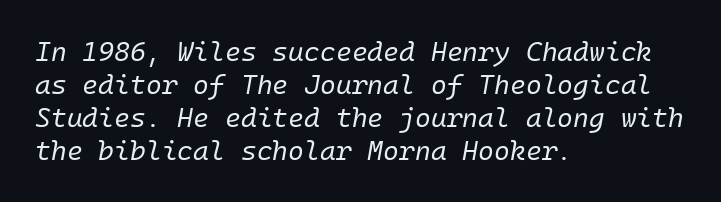
Q: Is the text bold? A: No.
Q: Is the text italic (slanted)? A: Yes, it leans right by about 10 degrees.
Q: Is the text underlined? A: No.
Q: How is the paragraph aligned? A: Left-aligned.
Q: Is the spacing between letters normal or unusually wide? A: Normal.
